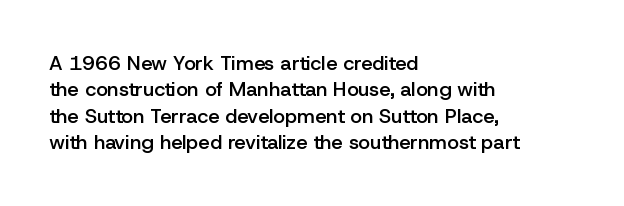
{"italic": "no", "bold": "semi", "underline": "no", "align": "left", "line_spacing": "normal", "line_spacing_ratio": 1.32, "letter_spacing": "normal", "letter_spacing_em": 0.0, "glyph_px": 20}
